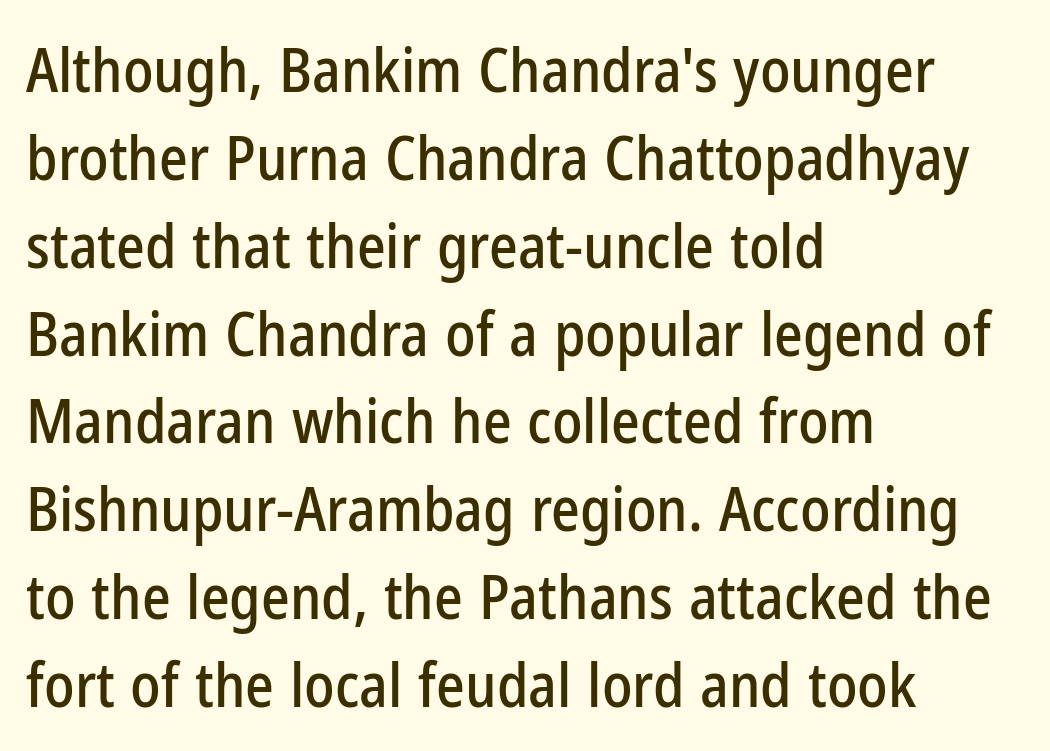
{"serif": "no", "italic": "no", "width": "condensed", "stroke_contrast": "low", "x_height": "medium", "monospaced": "no", "underline": "no", "align": "left", "line_spacing": "normal", "line_spacing_ratio": 1.44, "letter_spacing": "normal", "letter_spacing_em": 0.0, "glyph_px": 61}
